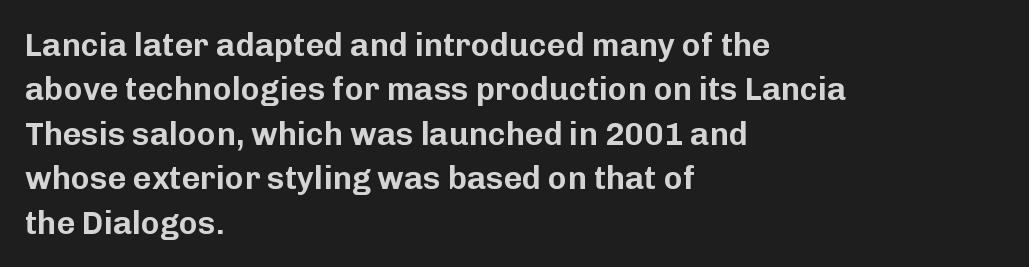
{"serif": "no", "italic": "no", "width": "normal", "stroke_contrast": "low", "x_height": "medium", "monospaced": "no", "underline": "no", "align": "left", "line_spacing": "normal", "line_spacing_ratio": 1.39, "letter_spacing": "normal", "letter_spacing_em": 0.0, "glyph_px": 32}
